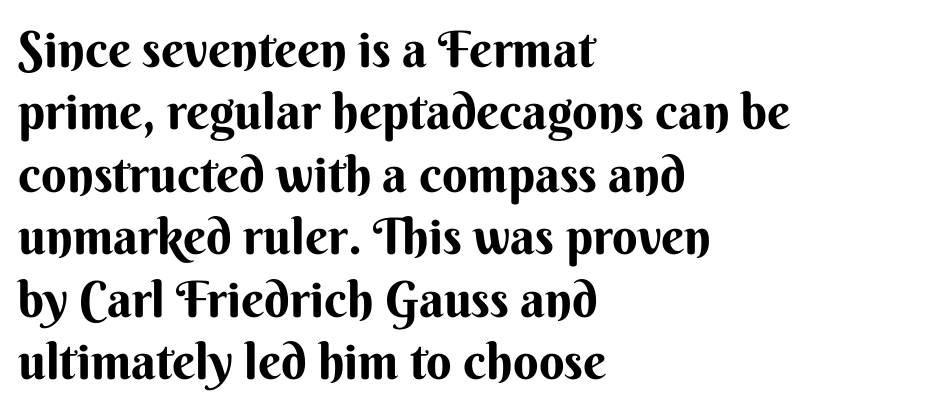
Q: Is the text italic (slanted)? A: No, it is upright.
Q: Is the typeface a serif or a sans-serif typeface? A: Sans-serif.
Q: Is the text underlined? A: No.
Q: How is the paragraph aligned? A: Left-aligned.
Q: Is the spacing between letters normal or unusually wide? A: Normal.
Q: Is the spacing between lines tight, normal or loose? A: Normal.
Q: Width (condensed, normal, or wide)? A: Normal.
Q: Stroke contrast? A: Medium.
Q: x-height? A: Small.
Q: Monospaced? A: No.
